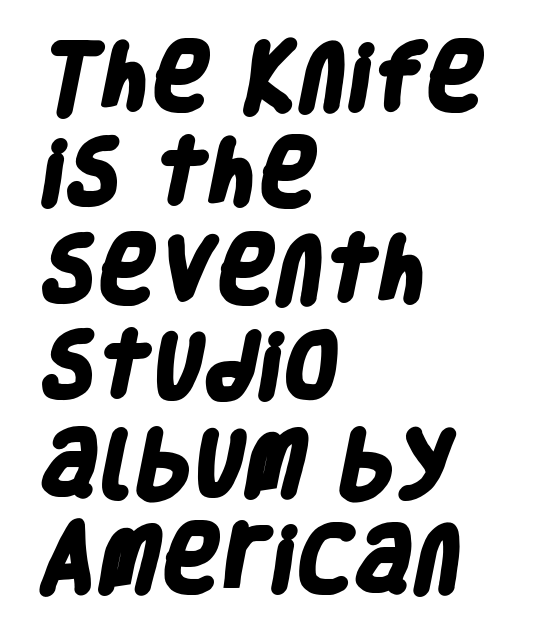
{"serif": "no", "bold": "yes", "weight": "heavy", "width": "condensed", "stroke_contrast": "low", "x_height": "large", "monospaced": "no", "underline": "no", "align": "left", "line_spacing": "normal", "line_spacing_ratio": 1.34, "letter_spacing": "normal", "letter_spacing_em": 0.0, "glyph_px": 72}
